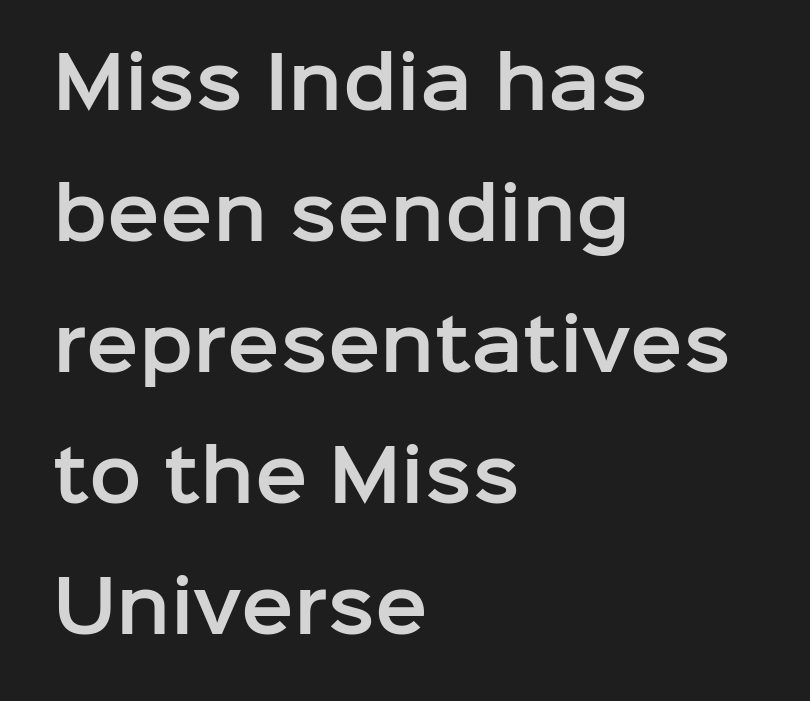
The image shows 70 px sans-serif type, upright; set left-aligned, line spacing 1.87x, normal letter spacing, not underlined; low stroke contrast and a medium x-height.
